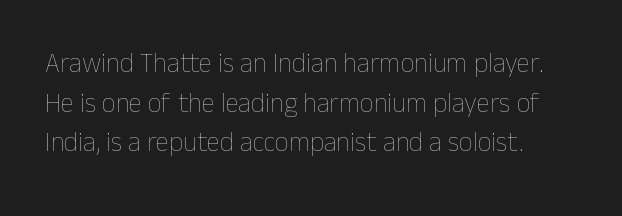
The image shows 27 px text type, upright; set left-aligned, normal line spacing (1.47x), normal letter spacing, not underlined.
